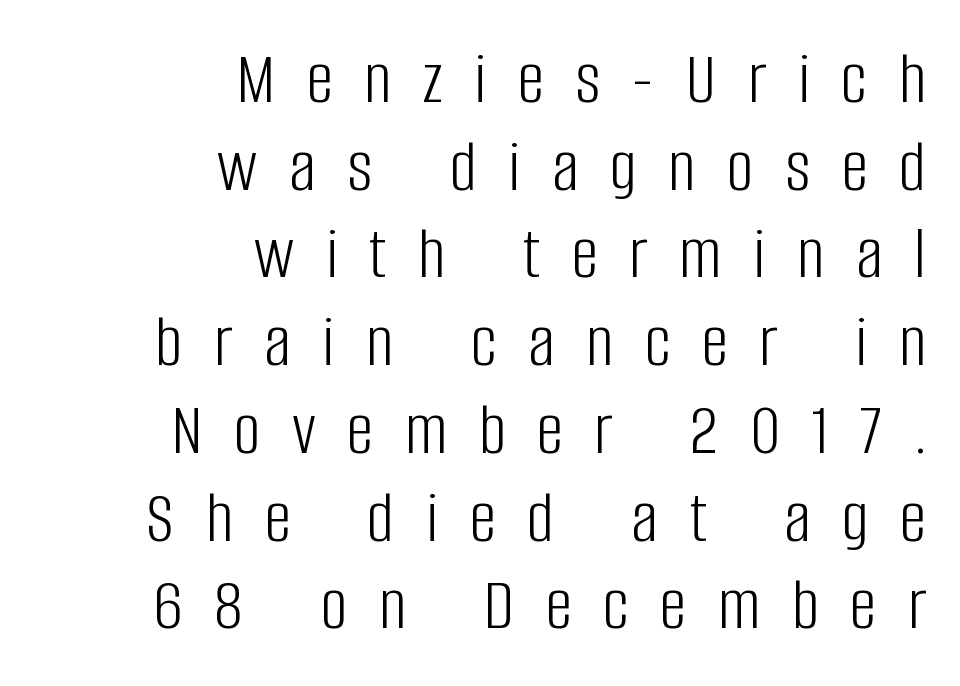
Q: Is the text bold? A: No.
Q: Is the text italic (slanted)? A: No, it is upright.
Q: Is the typeface a serif or a sans-serif typeface? A: Sans-serif.
Q: Is the text underlined? A: No.
Q: How is the paragraph aligned? A: Right-aligned.
Q: Is the spacing between letters normal or unusually wide? A: Unusually wide.
Q: Width (condensed, normal, or wide)? A: Condensed.
Q: Stroke contrast? A: Low.
Q: x-height? A: Large.
Q: Monospaced? A: No.
